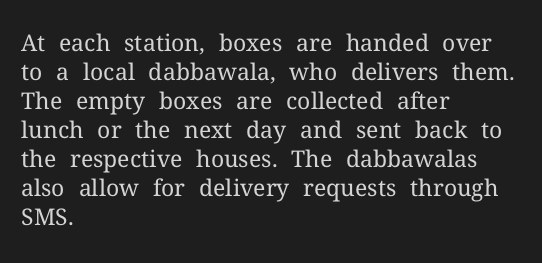
{"italic": "no", "bold": "no", "underline": "no", "align": "left", "line_spacing": "normal", "line_spacing_ratio": 1.26, "letter_spacing": "normal", "letter_spacing_em": 0.0, "glyph_px": 23}
